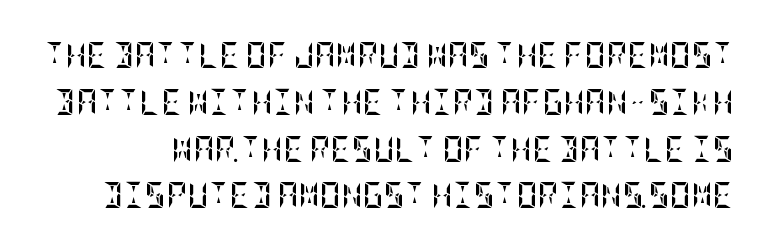
Tracking here is standard; glyphs follow each other at the usual distance. You can tell it's not italic because the verticals are truly vertical. Descenders hang freely into open space. Stroke thickness is high; the sample reads as a true bold.
